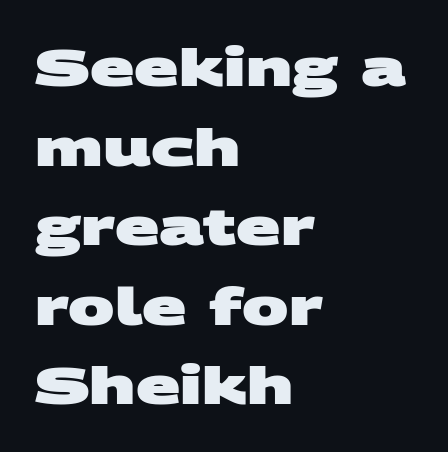
Q: Is the text bold? A: Yes.
Q: Is the typeface a serif or a sans-serif typeface? A: Sans-serif.
Q: Is the text underlined? A: No.
Q: How is the paragraph aligned? A: Left-aligned.
Q: Is the spacing between letters normal or unusually wide? A: Normal.
Q: Is the spacing between lines tight, normal or loose? A: Normal.
Q: Width (condensed, normal, or wide)? A: Wide.
Q: Stroke contrast? A: Medium.
Q: x-height? A: Large.
Q: Monospaced? A: No.
